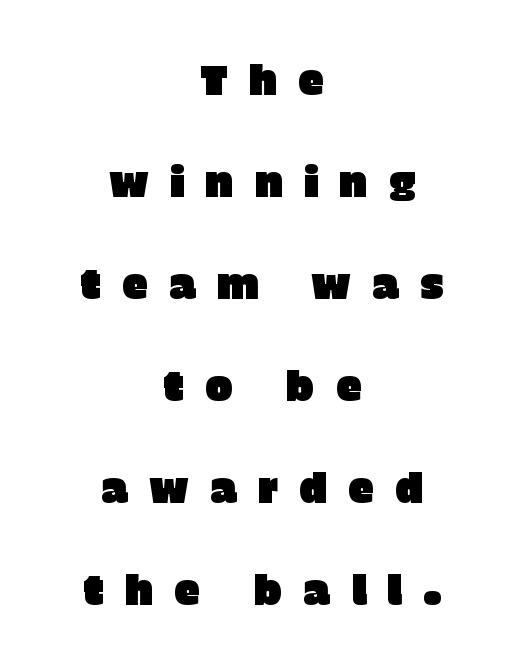
Quick note: not italic, upright. The glyphs in this specimen are sans serif. Neither beginnings nor endings align; midpoints do. The block of text is sparse from top to bottom, with ample space between rows. This sample uses expanded letter spacing, leaving extra air between glyphs.
